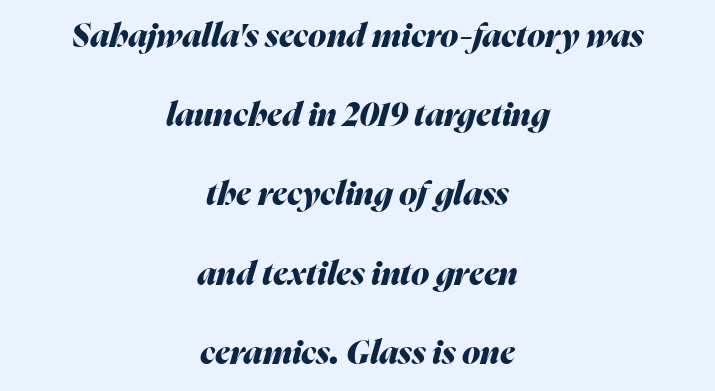
{"italic": "yes", "lean": "right", "slant_degrees": 16, "bold": "yes", "weight": "heavy", "width": "normal", "stroke_contrast": "medium", "x_height": "medium", "monospaced": "no", "underline": "no", "align": "center", "line_spacing": "loose", "line_spacing_ratio": 2.4, "letter_spacing": "normal", "letter_spacing_em": 0.0, "glyph_px": 33}
